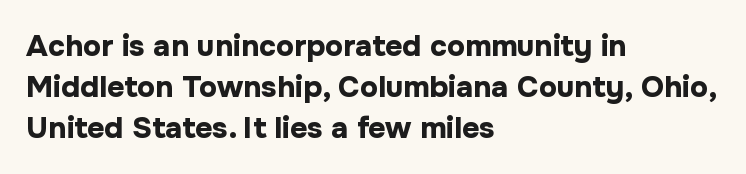
{"serif": "no", "italic": "no", "bold": "yes", "weight": "bold", "width": "normal", "stroke_contrast": "low", "x_height": "medium", "monospaced": "no", "underline": "no", "align": "left", "line_spacing": "normal", "line_spacing_ratio": 1.36, "letter_spacing": "normal", "letter_spacing_em": 0.0, "glyph_px": 30}
